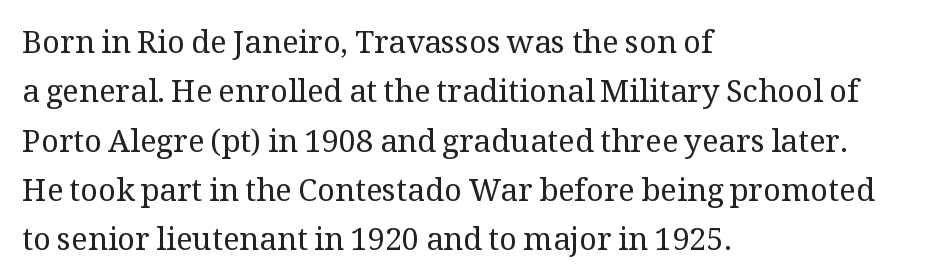
{"serif": "yes", "italic": "no", "bold": "no", "weight": "regular", "width": "normal", "stroke_contrast": "medium", "x_height": "medium", "monospaced": "no", "underline": "no", "align": "left", "line_spacing": "normal", "line_spacing_ratio": 1.59, "letter_spacing": "normal", "letter_spacing_em": 0.0, "glyph_px": 31}
